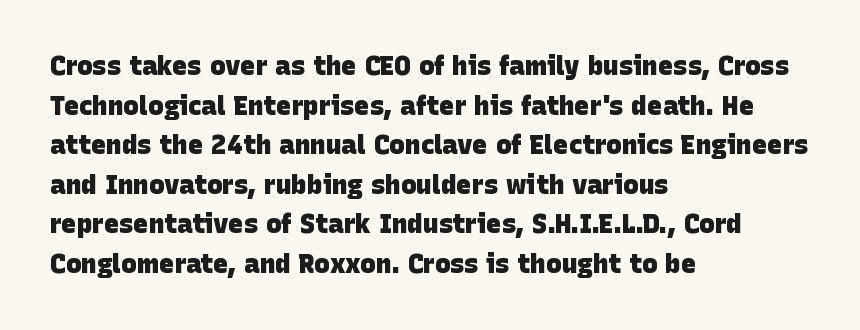
The image shows 26 px bold type; set left-aligned, normal line spacing (1.52x), normal letter spacing, not underlined.
